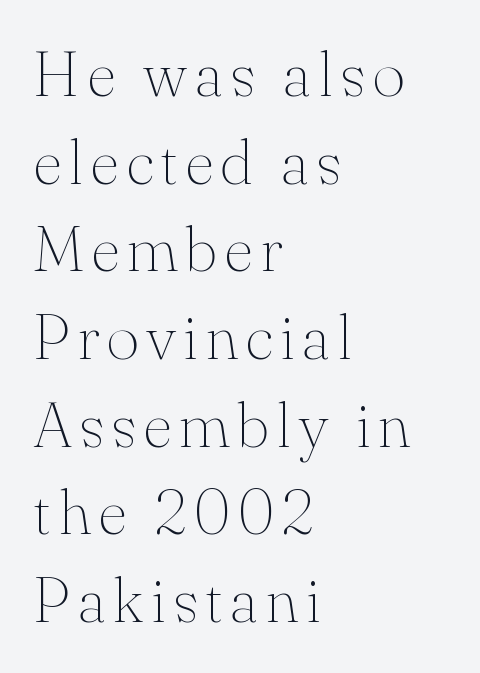
The image shows 64 px thin serif type, upright; set left-aligned, normal line spacing (1.37x), not underlined; medium stroke contrast and a small x-height.
